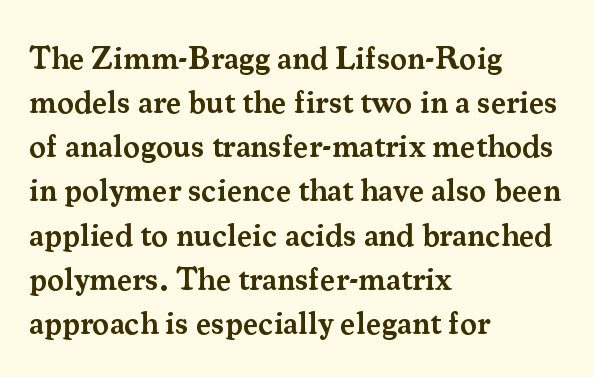
{"serif": "yes", "italic": "no", "bold": "semi", "weight": "semibold", "width": "normal", "stroke_contrast": "medium", "x_height": "small", "monospaced": "no", "underline": "no", "align": "left", "line_spacing": "normal", "line_spacing_ratio": 1.38, "letter_spacing": "normal", "letter_spacing_em": 0.0, "glyph_px": 32}
